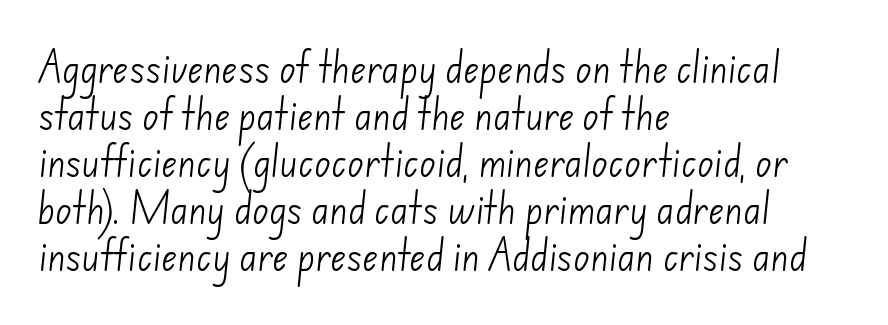
The passage shown is not underscored anywhere. Standard letterfit; no display-style spreading of the glyphs. This sample has the flowing, uneven cadence of proportional lettering. Stem width sits at or under what a default text font uses. These lines are set flush left with a ragged right edge. Leading: standard.
